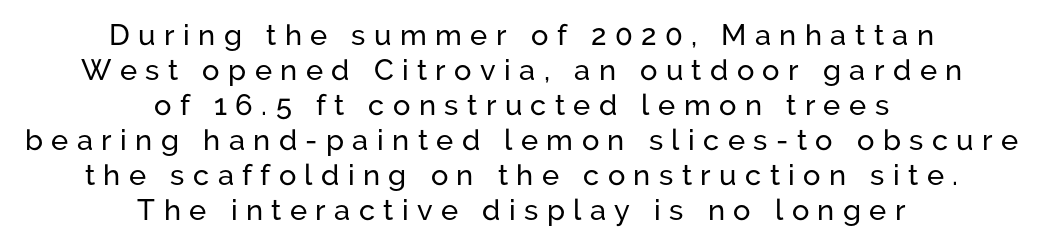
{"serif": "no", "italic": "no", "width": "normal", "stroke_contrast": "low", "x_height": "medium", "monospaced": "no", "underline": "no", "align": "center", "line_spacing_ratio": 1.21, "letter_spacing": "wide", "letter_spacing_em": 0.29, "glyph_px": 29}
